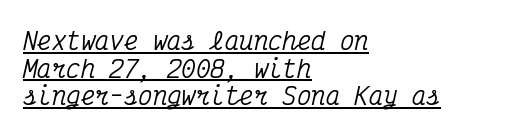
Q: Is the text italic (slanted)? A: Yes, it leans right by about 12 degrees.
Q: Is the text underlined? A: Yes.
Q: How is the paragraph aligned? A: Left-aligned.
Q: Is the spacing between letters normal or unusually wide? A: Normal.
Q: Is the spacing between lines tight, normal or loose? A: Tight.
